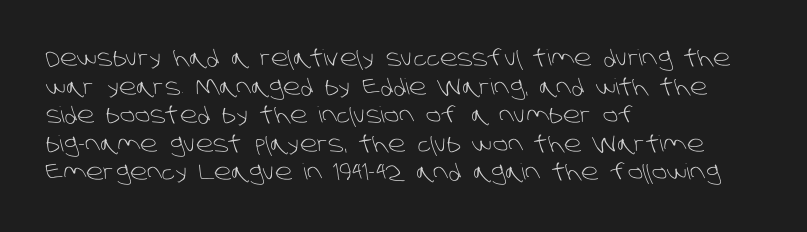
The image shows 22 px text type; set left-aligned, normal line spacing (1.3x), normal letter spacing, not underlined.
